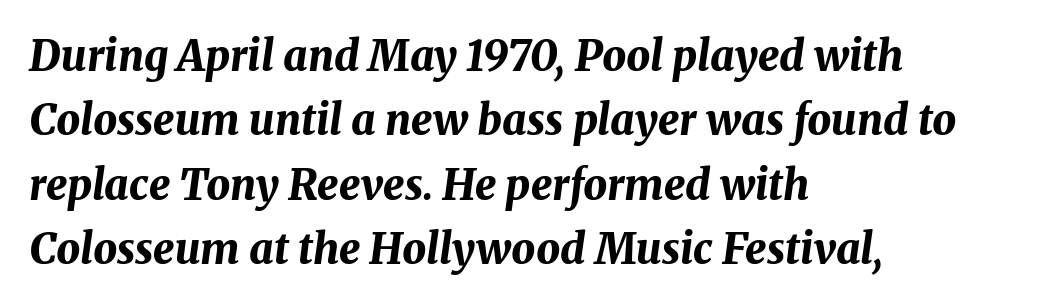
The image shows 42 px bold type, italic (leaning right); set left-aligned, normal line spacing (1.53x), normal letter spacing, not underlined; medium stroke contrast and a medium x-height.
